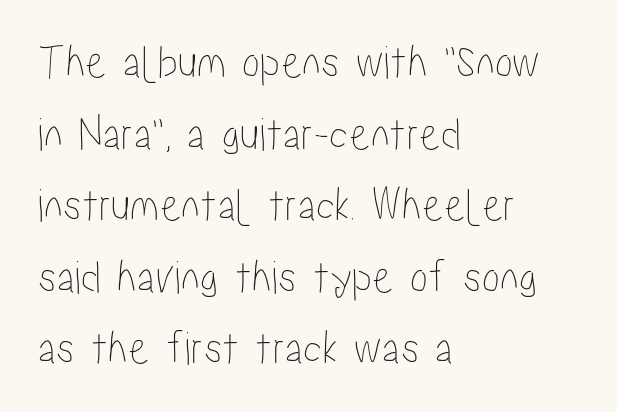
The words here are not underlined. This sample has the flowing, uneven cadence of proportional lettering. The letters sit at their default tracking, neither squeezed nor spread. The type sits square on the baseline with zero lean. How would I describe the line gaps? Plain and ordinary.
